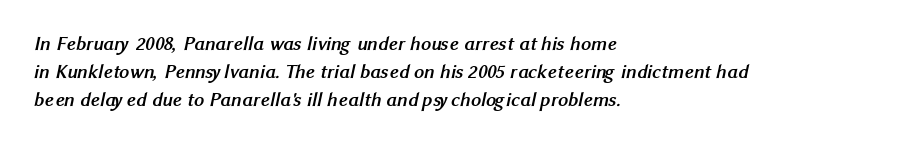
{"bold": "yes", "underline": "no", "align": "left", "line_spacing": "normal", "line_spacing_ratio": 1.39, "letter_spacing": "normal", "letter_spacing_em": 0.0, "glyph_px": 20}
